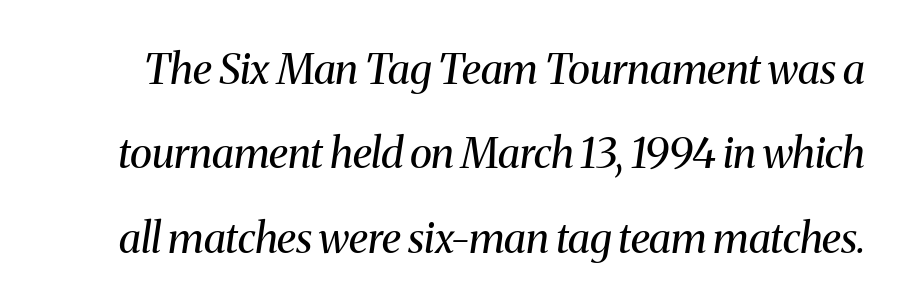
Q: Is the text bold? A: No.
Q: Is the text italic (slanted)? A: Yes, it leans right by about 8 degrees.
Q: Is the typeface a serif or a sans-serif typeface? A: Serif.
Q: Is the text underlined? A: No.
Q: Is the spacing between letters normal or unusually wide? A: Normal.
Q: Is the spacing between lines tight, normal or loose? A: Loose.
Q: Width (condensed, normal, or wide)? A: Normal.
Q: Stroke contrast? A: Medium.
Q: x-height? A: Medium.
Q: Monospaced? A: No.
